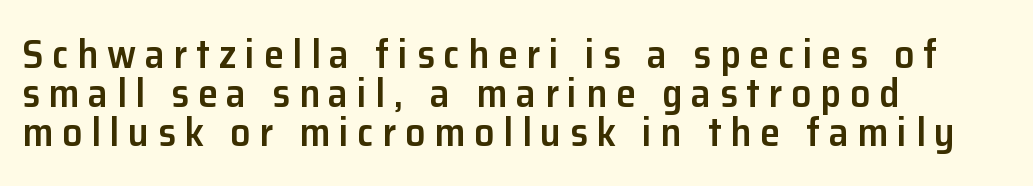
The image shows 40 px semibold sans-serif type, upright; set left-aligned, tight line spacing (0.97x), unusually wide letter spacing (+0.22 em), not underlined; low stroke contrast and a medium x-height.
